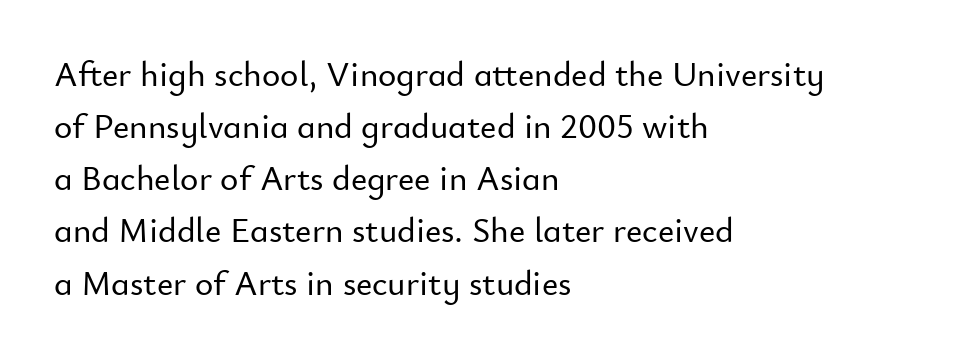
Q: Is the text italic (slanted)? A: No, it is upright.
Q: Is the typeface a serif or a sans-serif typeface? A: Sans-serif.
Q: Is the text underlined? A: No.
Q: How is the paragraph aligned? A: Left-aligned.
Q: Is the spacing between letters normal or unusually wide? A: Normal.
Q: Is the spacing between lines tight, normal or loose? A: Normal.
Q: Width (condensed, normal, or wide)? A: Normal.
Q: Stroke contrast? A: Low.
Q: x-height? A: Small.
Q: Monospaced? A: No.
